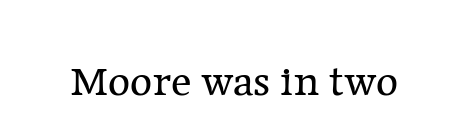
Q: Is the text bold? A: No.
Q: Is the text italic (slanted)? A: No, it is upright.
Q: Is the typeface a serif or a sans-serif typeface? A: Serif.
Q: Is the text underlined? A: No.
Q: Is the spacing between letters normal or unusually wide? A: Normal.
Q: Width (condensed, normal, or wide)? A: Normal.
Q: Stroke contrast? A: Low.
Q: x-height? A: Medium.
Q: Monospaced? A: No.
